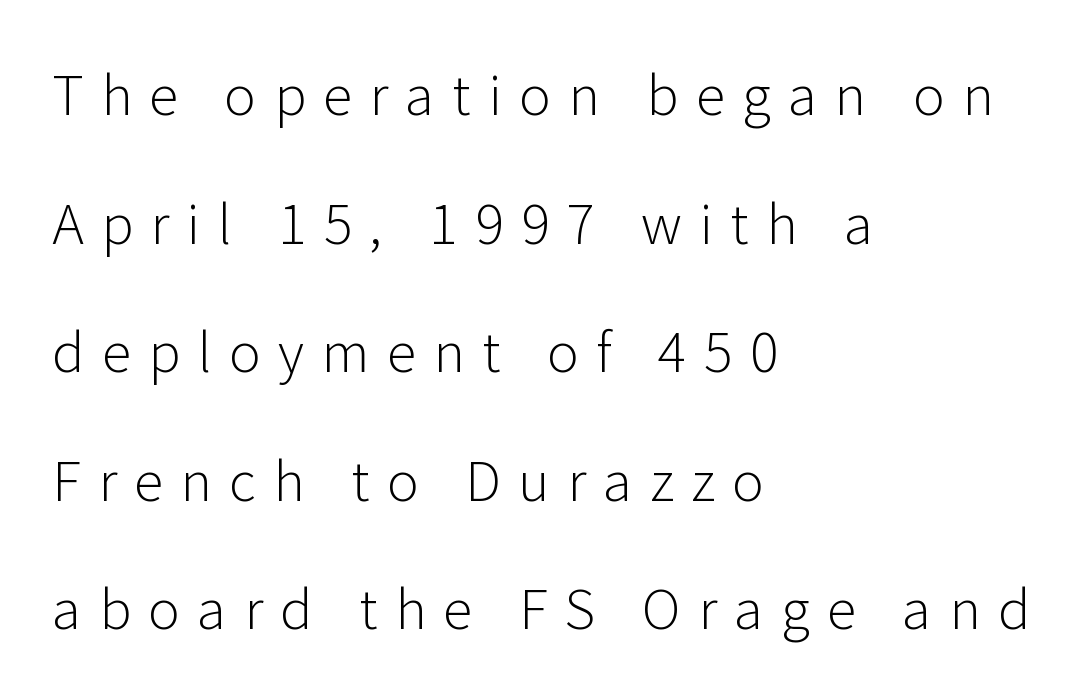
The image shows 54 px light sans-serif type, upright; set left-aligned, loose line spacing (2.38x), unusually wide letter spacing (+0.32 em), not underlined; low stroke contrast and a medium x-height.
